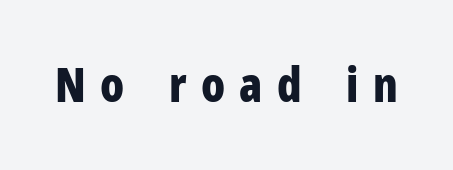
Q: Is the text bold? A: Yes.
Q: Is the text italic (slanted)? A: No, it is upright.
Q: Is the typeface a serif or a sans-serif typeface? A: Sans-serif.
Q: Is the text underlined? A: No.
Q: Is the spacing between letters normal or unusually wide? A: Unusually wide.
Q: Width (condensed, normal, or wide)? A: Condensed.
Q: Stroke contrast? A: Low.
Q: x-height? A: Medium.
Q: Monospaced? A: No.
